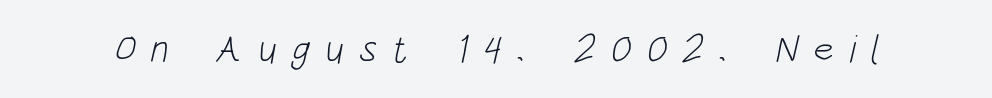
{"serif": "no", "bold": "no", "weight": "light", "width": "condensed", "stroke_contrast": "low", "x_height": "large", "monospaced": "no", "underline": "no", "letter_spacing": "wide", "letter_spacing_em": 0.39, "glyph_px": 39}
